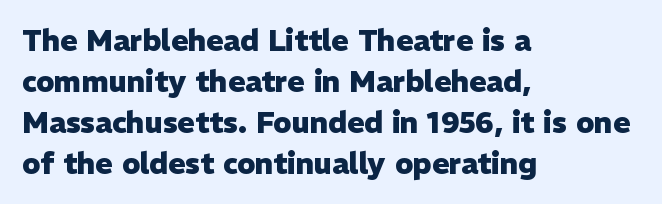
{"serif": "no", "italic": "no", "bold": "yes", "weight": "heavy", "width": "normal", "stroke_contrast": "low", "x_height": "medium", "monospaced": "no", "underline": "no", "align": "left", "line_spacing": "normal", "line_spacing_ratio": 1.41, "letter_spacing": "normal", "letter_spacing_em": 0.0, "glyph_px": 29}
